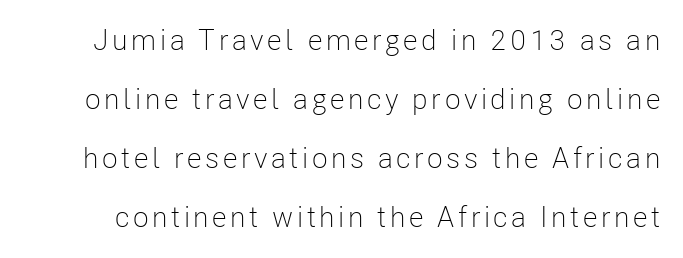
The image shows 29 px light, condensed sans-serif type, upright; set loose line spacing (2.03x), not underlined; low stroke contrast and a medium x-height.
